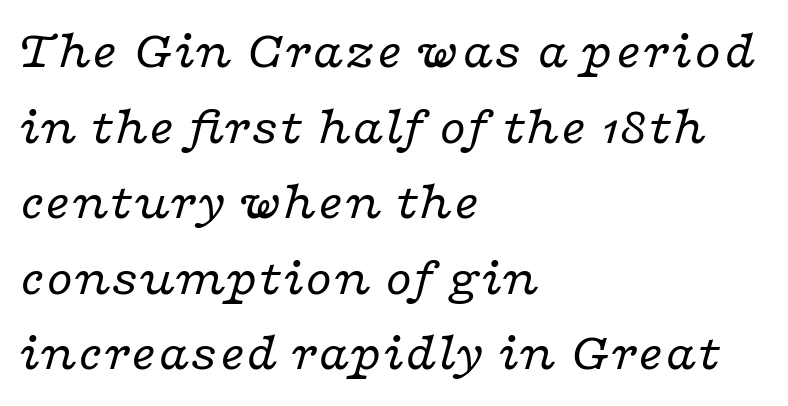
The image shows 54 px regular-weight, wide serif type, italic (leaning right); set left-aligned, normal line spacing (1.4x), normal letter spacing, not underlined; low stroke contrast and a medium x-height.
